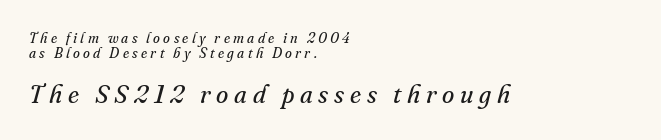
{"italic": "yes", "lean": "right", "slant_degrees": 16, "bold": "no", "underline": "no", "align": "left", "line_spacing": "tight", "line_spacing_ratio": 1.05, "letter_spacing": "wide", "letter_spacing_em": 0.23, "larger_block": "second", "size_ratio": 1.79, "glyph_px": 25}
